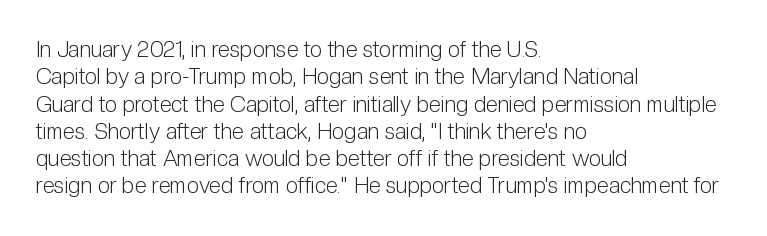
Rendered with straight, roman letterforms. Weight: not bold — regular or lighter. Words appear dense and cohesive because spacing is normal. Horizontal alignment here is leftward, the default for most running prose. A clean baseline with only descenders dipping below it.
